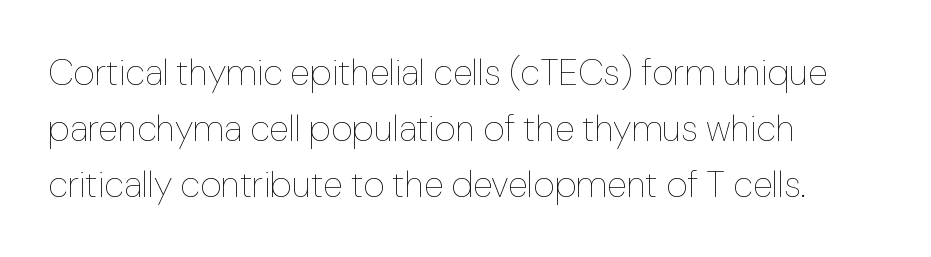
Interline gaps are of average width in this sample. Words appear dense and cohesive because spacing is normal. Is there any slant? The stems are plumb. These lines are rendered in a variable-pitch font. A classic flush-left, rag-right setting is used for this passage.
